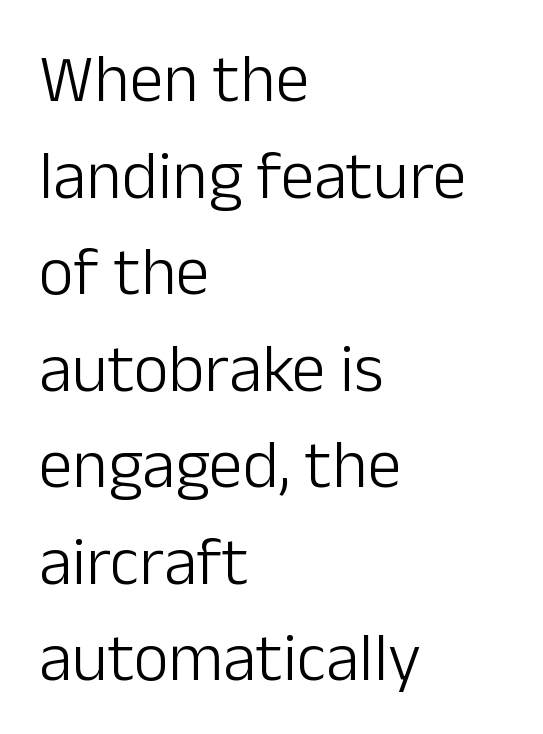
The zone under the glyphs is completely vacant. Do the characters align in a grid? No, the font is proportional. Baseline-to-baseline distance is the conventional proportion of letter height. Heft: none added — not bold.
